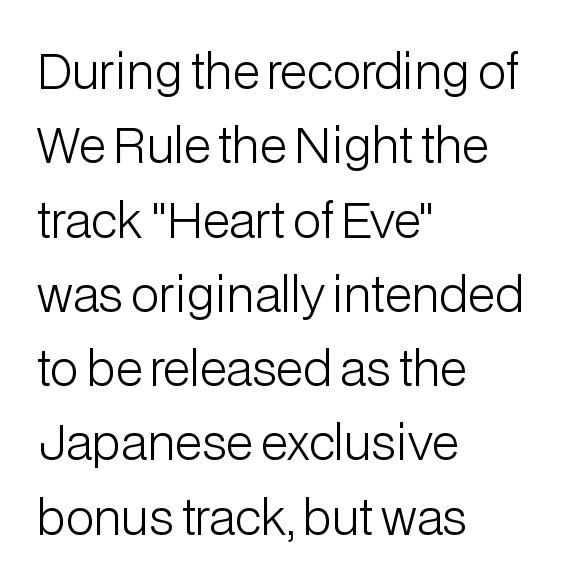
The image shows 47 px light sans-serif type, upright; set left-aligned, normal line spacing (1.58x), normal letter spacing, not underlined; low stroke contrast and a medium x-height.
